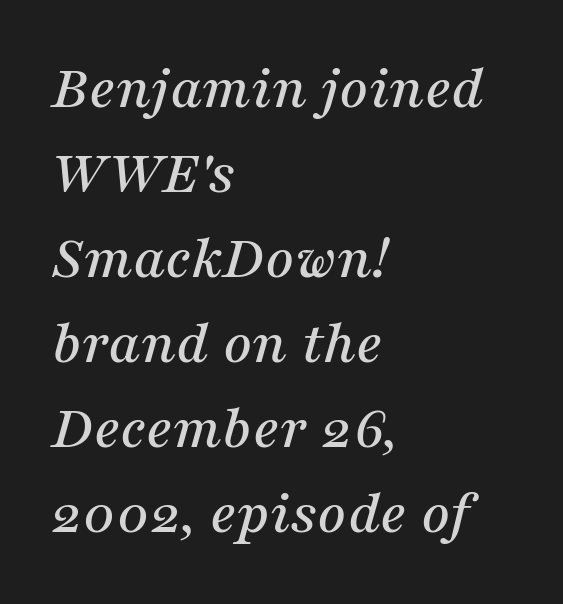
Q: Is the text italic (slanted)? A: Yes, it leans right by about 16 degrees.
Q: Is the typeface a serif or a sans-serif typeface? A: Serif.
Q: Is the text underlined? A: No.
Q: How is the paragraph aligned? A: Left-aligned.
Q: Is the spacing between letters normal or unusually wide? A: Normal.
Q: Is the spacing between lines tight, normal or loose? A: Normal.
Q: Width (condensed, normal, or wide)? A: Normal.
Q: Stroke contrast? A: Medium.
Q: x-height? A: Medium.
Q: Monospaced? A: No.
